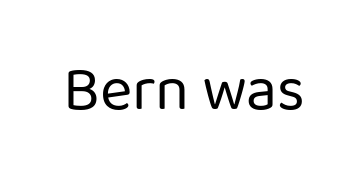
You could not count columns in this text — the font is proportionally spaced. The letters sit at their default tracking, neither squeezed nor spread. Anything drawn beneath the words? Only blank space. Upright lettering throughout. I'd call this a sans setting — the letters go barefoot. Is the stroke heavy? The answer is a plain regular-or-lighter.
